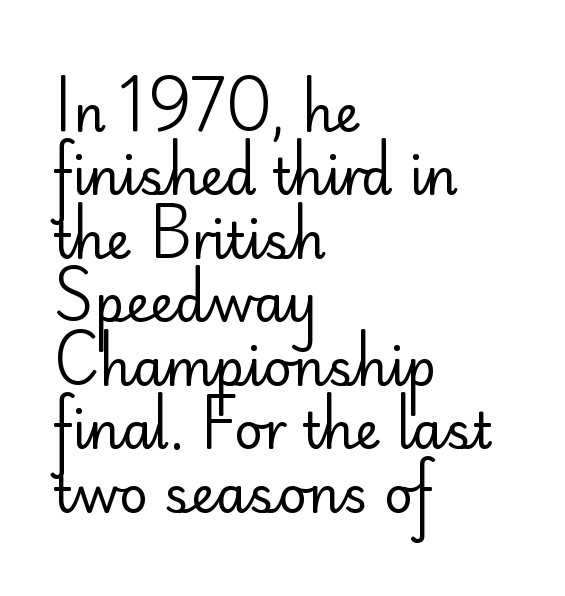
Q: Is the text bold? A: No.
Q: Is the text italic (slanted)? A: No, it is upright.
Q: Is the typeface a serif or a sans-serif typeface? A: Sans-serif.
Q: Is the text underlined? A: No.
Q: How is the paragraph aligned? A: Left-aligned.
Q: Is the spacing between letters normal or unusually wide? A: Normal.
Q: Is the spacing between lines tight, normal or loose? A: Normal.
Q: Width (condensed, normal, or wide)? A: Normal.
Q: Stroke contrast? A: Low.
Q: x-height? A: Small.
Q: Monospaced? A: No.
